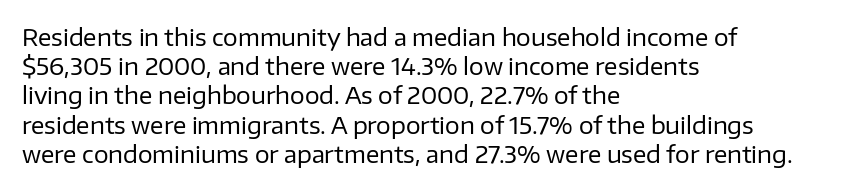
The image shows 23 px text type, upright; set left-aligned, normal line spacing (1.27x), normal letter spacing, not underlined.
